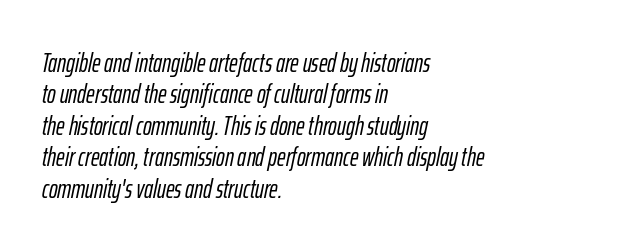
{"italic": "yes", "lean": "right", "slant_degrees": 12, "underline": "no", "align": "left", "line_spacing_ratio": 1.21, "letter_spacing": "normal", "letter_spacing_em": 0.0, "glyph_px": 26}
